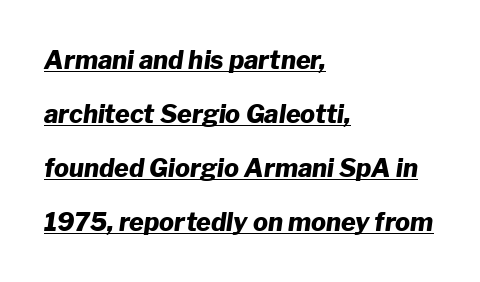
{"italic": "yes", "lean": "right", "slant_degrees": 8, "bold": "yes", "underline": "yes", "align": "left", "line_spacing": "loose", "line_spacing_ratio": 2.16, "letter_spacing": "normal", "letter_spacing_em": 0.0, "glyph_px": 25}
